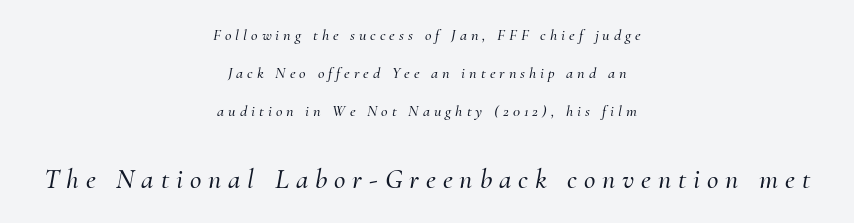
Tracking value appears strongly positive — letters spread wide. The gap between lines stays unmarked. You could fit nearly another row in the gap between these rows. In this sample the second text group is rendered at the bigger scale. A serif font was chosen for this passage.
